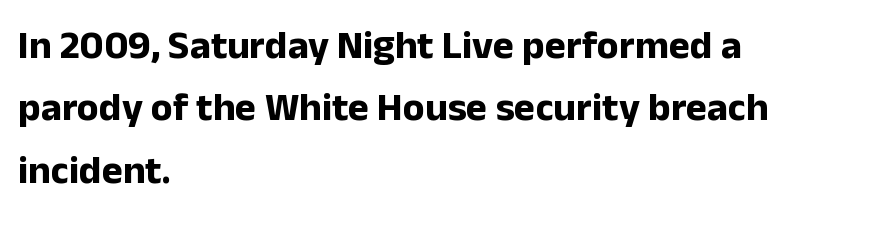
The image shows 40 px bold sans-serif type, upright; set left-aligned, normal line spacing (1.56x), normal letter spacing, not underlined; low stroke contrast and a medium x-height.
